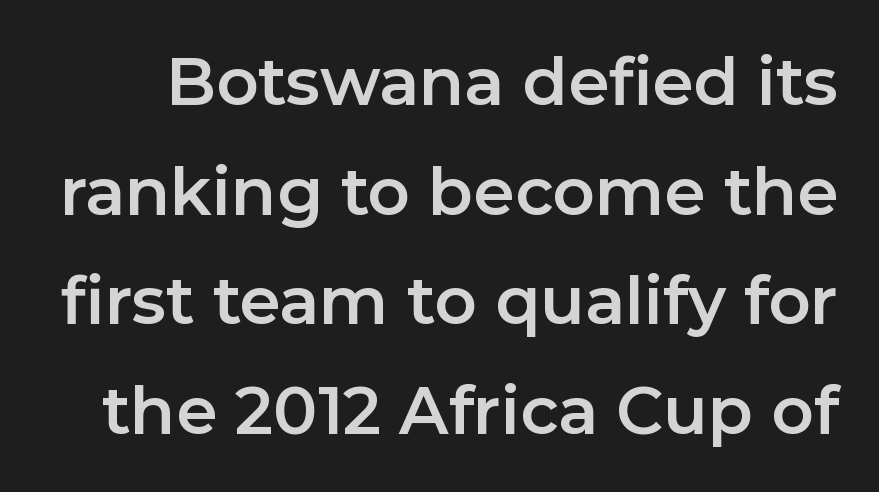
Lines of text with bare space underneath. Each letter keeps its own natural width here, so spacing adapts to shape. The rendering shows plain stroke endings on the letterforms — a sans-serif design. Do the letters lean? They stand straight. The block of text has a typical density, with ordinary space between rows.
